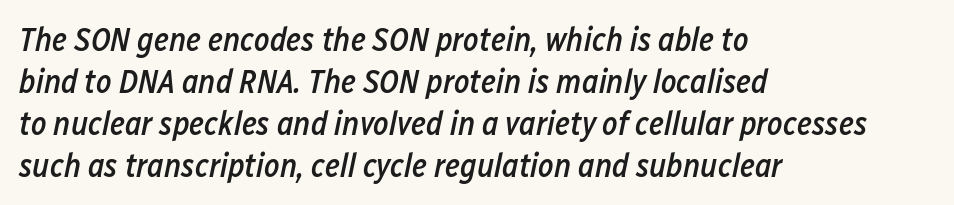
How heavy is the stroke? Medium-heavy — a semibold, shy of bold. Does the lettering tilt? It does — this is italic. Unmarked baselines from the first word to the last. Evenly set lines give the paragraph a standard silhouette. Left-aligned paragraph, ragged on the right. The letters sit at their default tracking, neither squeezed nor spread.
